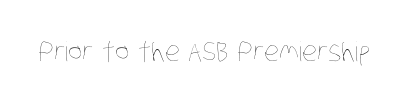
{"bold": "no", "underline": "no", "letter_spacing": "normal", "letter_spacing_em": 0.0, "glyph_px": 27}
